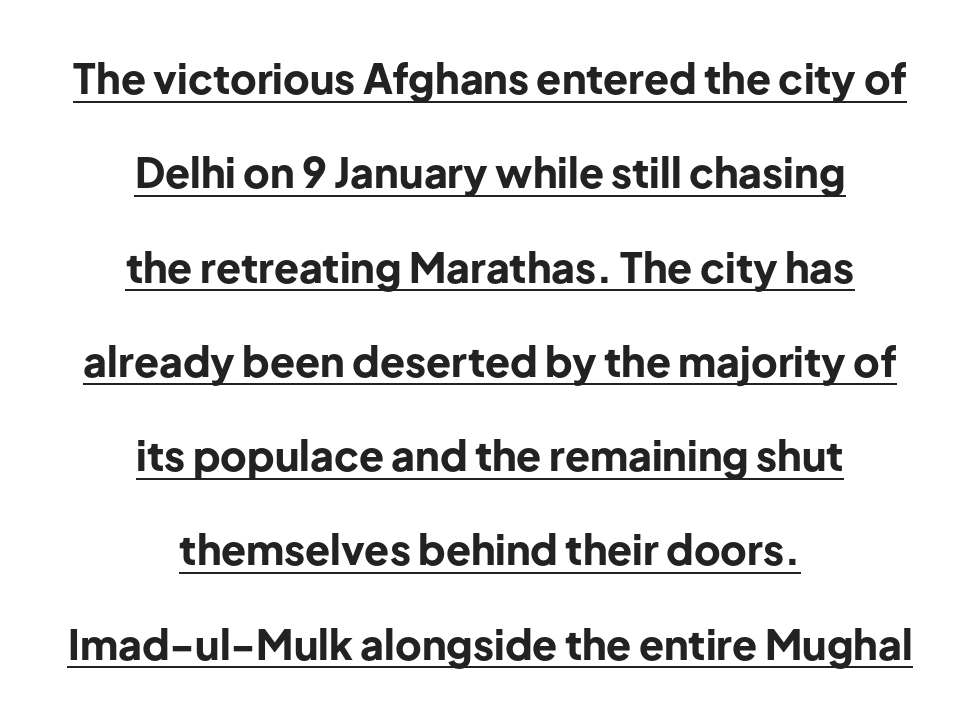
Centered paragraph, ragged on both sides. Tracking value appears to be zero — textbook default spacing. Widely set lines give the paragraph a tall, airy silhouette. The lettering is marked with a stroke running underneath it. Typographically, this falls in the sans-serif category. The letters are bold, with thick, heavy strokes.
